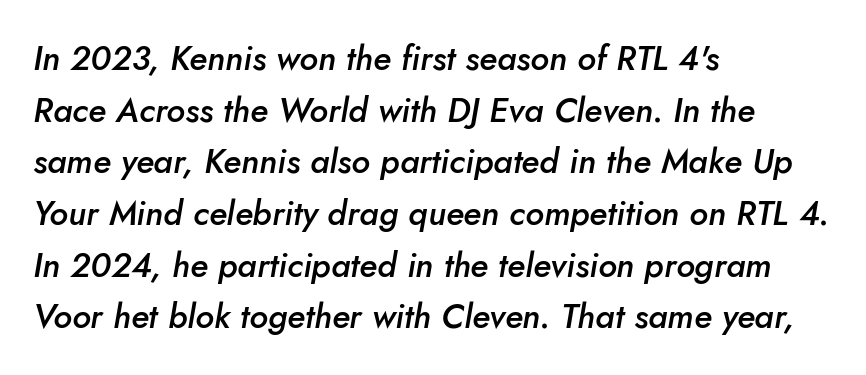
Teacher's note: observe the even left margin — that is flush-left alignment. Interline gaps are of average width in this sample. Notice how the stems are inclined rather than vertical — that's the hallmark of italics. Compared with typical body copy, the letter spacing here is the same. The rendering uses natural spacing where letterforms have individual widths. Its strokes are somewhat broadened, the hallmark of semibold type.
